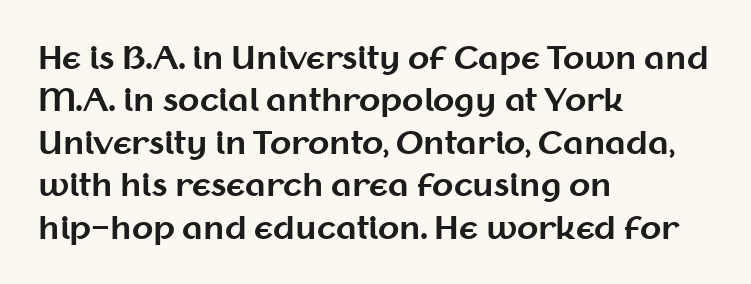
The image shows 31 px bold sans-serif type, upright; set left-aligned, normal line spacing (1.37x), normal letter spacing, not underlined; medium stroke contrast and a medium x-height.
